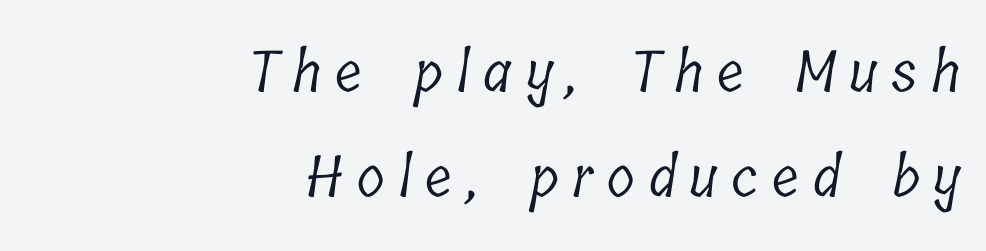
Q: Is the text bold? A: No.
Q: Is the typeface a serif or a sans-serif typeface? A: Serif.
Q: Is the text underlined? A: No.
Q: How is the paragraph aligned? A: Right-aligned.
Q: Is the spacing between letters normal or unusually wide? A: Unusually wide.
Q: Width (condensed, normal, or wide)? A: Condensed.
Q: Stroke contrast? A: Low.
Q: x-height? A: Medium.
Q: Monospaced? A: No.
